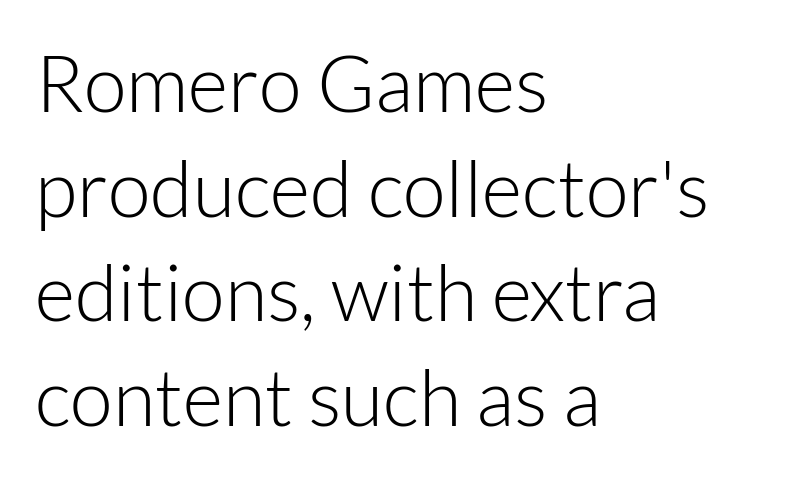
Q: Is the text bold? A: No.
Q: Is the text italic (slanted)? A: No, it is upright.
Q: Is the typeface a serif or a sans-serif typeface? A: Sans-serif.
Q: Is the text underlined? A: No.
Q: How is the paragraph aligned? A: Left-aligned.
Q: Is the spacing between letters normal or unusually wide? A: Normal.
Q: Is the spacing between lines tight, normal or loose? A: Normal.
Q: Width (condensed, normal, or wide)? A: Normal.
Q: Stroke contrast? A: Low.
Q: x-height? A: Medium.
Q: Monospaced? A: No.
